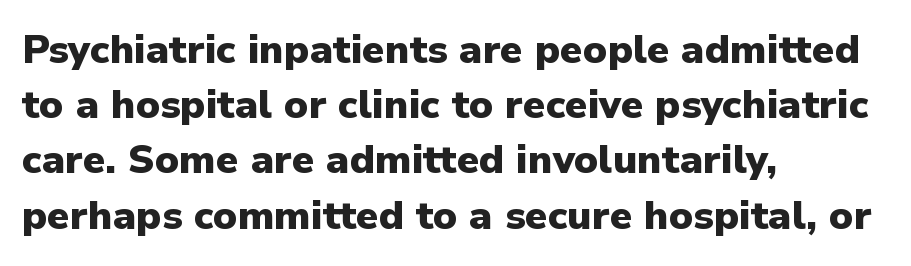
The image shows 40 px heavy sans-serif type, upright; set left-aligned, normal line spacing (1.38x), normal letter spacing, not underlined; low stroke contrast and a medium x-height.
